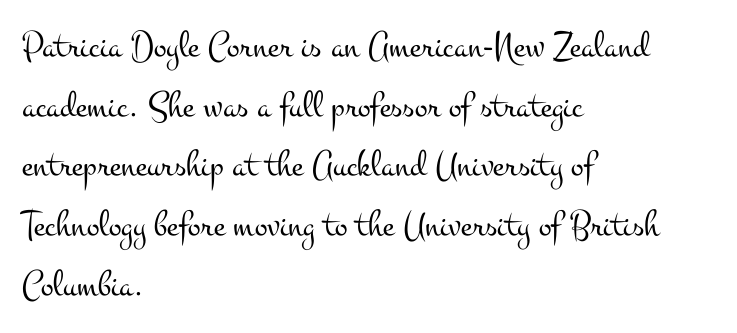
{"bold": "no", "weight": "light", "width": "wide", "stroke_contrast": "medium", "x_height": "small", "monospaced": "no", "underline": "no", "align": "left", "line_spacing": "normal", "line_spacing_ratio": 1.57, "letter_spacing": "normal", "letter_spacing_em": 0.0, "glyph_px": 38}
